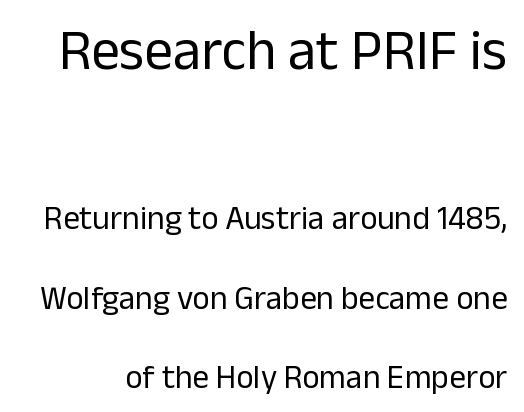
The zone under the glyphs is completely vacant. Each stroke keeps to a modest, everyday thickness or less. The font's upright variant was chosen for this text. The face used here is proportionally spaced, like ordinary book or web type. The designer dialed line spacing up above the default. The passage shown is typeset with a sans-serif family.
